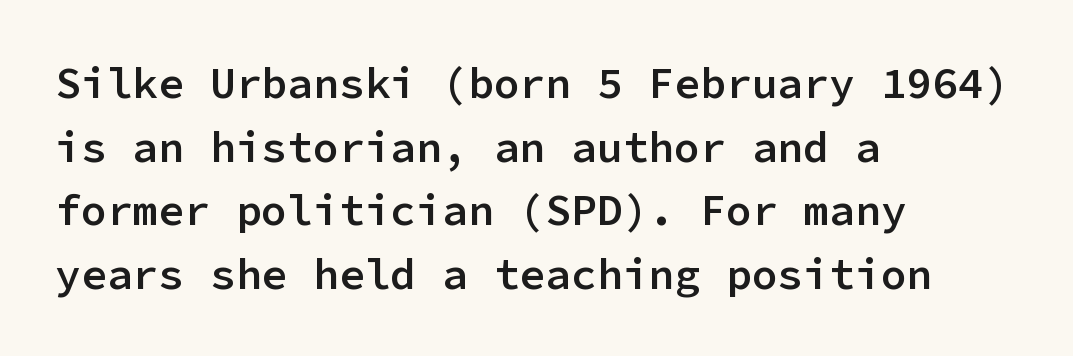
The image shows 43 px semibold sans-serif type, upright, monospaced; set left-aligned, normal line spacing (1.48x), normal letter spacing, not underlined; low stroke contrast and a medium x-height.
